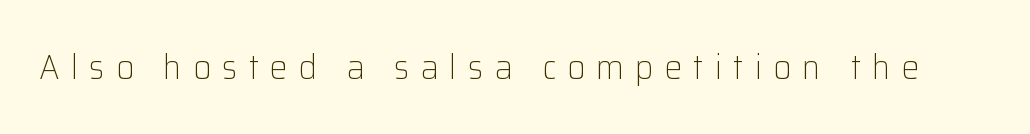
The image shows 35 px light sans-serif type, upright; set unusually wide letter spacing (+0.32 em), not underlined; low stroke contrast and a medium x-height.
